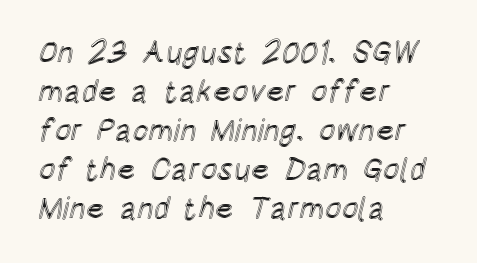
The image shows 31 px condensed type; set left-aligned, normal line spacing (1.26x), normal letter spacing, not underlined; a large x-height.
